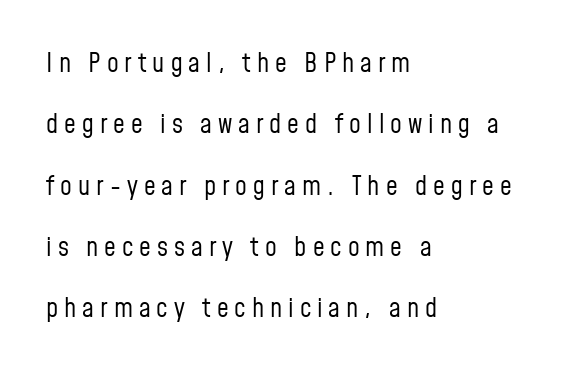
Designer's note — italics off, roman on. Lines of text with bare space underneath. You could fit nearly another row in the gap between these rows. The text block is weighted toward the left margin, trailing off unevenly rightward.
